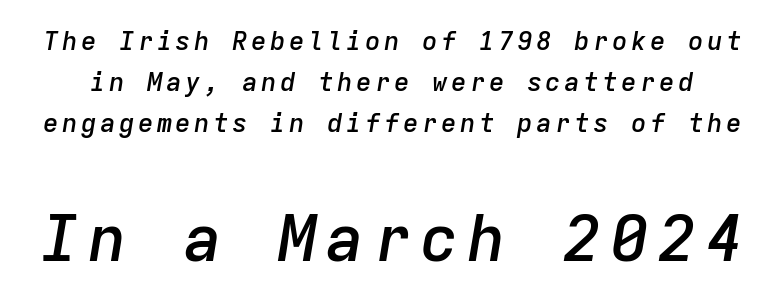
Q: Is the text bold? A: Semi-bold.
Q: Is the text italic (slanted)? A: Yes, it leans right by about 9 degrees.
Q: Is the text underlined? A: No.
Q: Is the spacing between lines tight, normal or loose? A: Normal.
Q: Which block of text is set in a larger size, the first (top) or the second (bottom)? A: The second (bottom) one.
Q: Width (condensed, normal, or wide)? A: Normal.
Q: Stroke contrast? A: Low.
Q: x-height? A: Medium.
Q: Monospaced? A: Yes.
